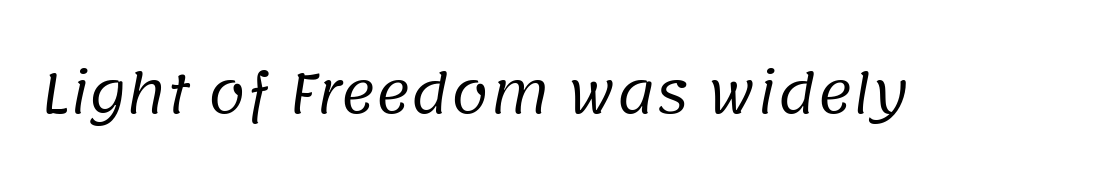
{"serif": "no", "bold": "no", "weight": "regular", "width": "normal", "stroke_contrast": "low", "x_height": "large", "monospaced": "no", "underline": "no", "letter_spacing": "normal", "letter_spacing_em": 0.0, "glyph_px": 54}
